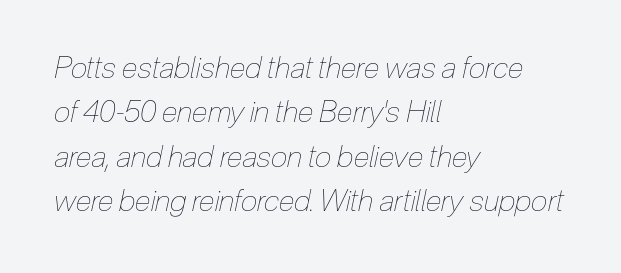
{"italic": "yes", "lean": "right", "slant_degrees": 12, "bold": "no", "weight": "thin", "width": "condensed", "stroke_contrast": "low", "x_height": "medium", "monospaced": "no", "underline": "no", "align": "left", "line_spacing": "normal", "line_spacing_ratio": 1.48, "letter_spacing": "normal", "letter_spacing_em": 0.0, "glyph_px": 30}
